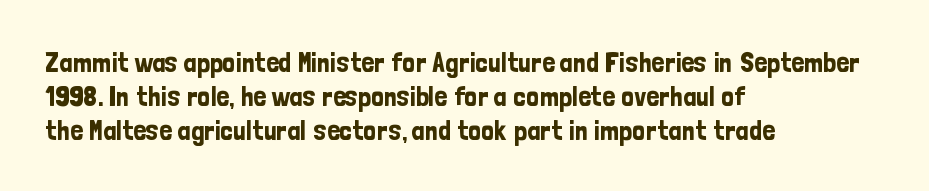
Q: Is the text italic (slanted)? A: No, it is upright.
Q: Is the typeface a serif or a sans-serif typeface? A: Sans-serif.
Q: Is the text underlined? A: No.
Q: How is the paragraph aligned? A: Left-aligned.
Q: Is the spacing between letters normal or unusually wide? A: Normal.
Q: Width (condensed, normal, or wide)? A: Condensed.
Q: Stroke contrast? A: Low.
Q: x-height? A: Medium.
Q: Monospaced? A: No.
